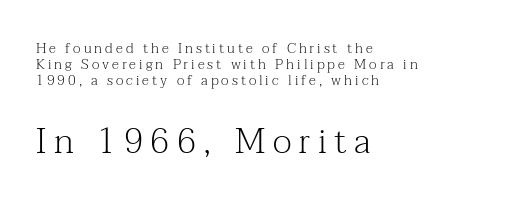
Q: Is the text bold? A: No.
Q: Is the text italic (slanted)? A: No, it is upright.
Q: Is the typeface a serif or a sans-serif typeface? A: Serif.
Q: Is the text underlined? A: No.
Q: How is the paragraph aligned? A: Left-aligned.
Q: Is the spacing between letters normal or unusually wide? A: Unusually wide.
Q: Is the spacing between lines tight, normal or loose? A: Tight.
Q: Which block of text is set in a larger size, the first (top) or the second (bottom)? A: The second (bottom) one.
Q: Width (condensed, normal, or wide)? A: Normal.
Q: Stroke contrast? A: Medium.
Q: x-height? A: Medium.
Q: Monospaced? A: No.
